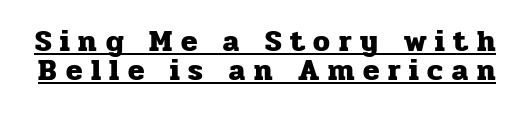
{"serif": "yes", "italic": "no", "bold": "yes", "weight": "heavy", "width": "normal", "stroke_contrast": "low", "x_height": "medium", "monospaced": "no", "underline": "yes", "line_spacing": "tight", "line_spacing_ratio": 0.98, "letter_spacing": "wide", "letter_spacing_em": 0.29, "glyph_px": 30}
